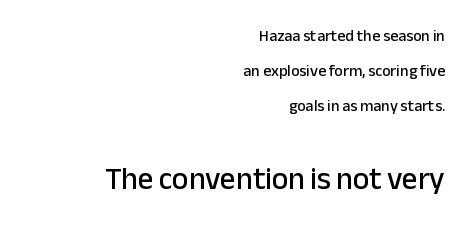
The image shows 31 px sans-serif type, upright; set right-aligned, loose line spacing (2.18x), normal letter spacing, not underlined; the second (bottom) block is 1.94x larger; low stroke contrast and a medium x-height.
